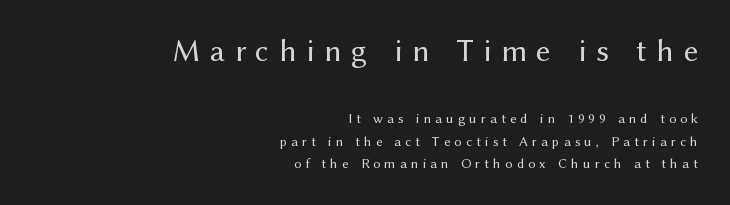
{"serif": "no", "italic": "no", "bold": "no", "weight": "regular", "width": "normal", "stroke_contrast": "medium", "x_height": "medium", "monospaced": "no", "underline": "no", "align": "right", "line_spacing": "normal", "line_spacing_ratio": 1.63, "letter_spacing": "wide", "letter_spacing_em": 0.3, "larger_block": "first", "size_ratio": 2.29, "glyph_px": 32}
